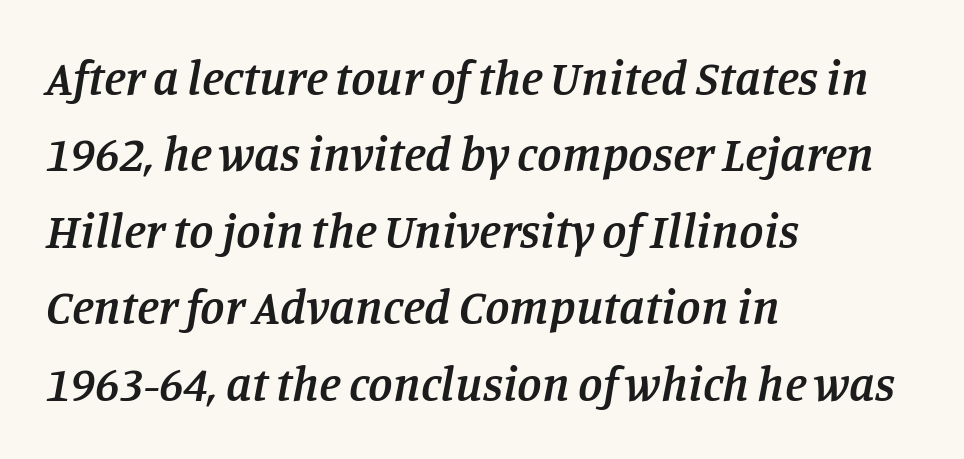
Q: Is the text bold? A: Semi-bold.
Q: Is the text italic (slanted)? A: Yes, it leans right by about 11 degrees.
Q: Is the typeface a serif or a sans-serif typeface? A: Serif.
Q: Is the text underlined? A: No.
Q: How is the paragraph aligned? A: Left-aligned.
Q: Is the spacing between letters normal or unusually wide? A: Normal.
Q: Is the spacing between lines tight, normal or loose? A: Normal.
Q: Width (condensed, normal, or wide)? A: Normal.
Q: Stroke contrast? A: Low.
Q: x-height? A: Large.
Q: Monospaced? A: No.
